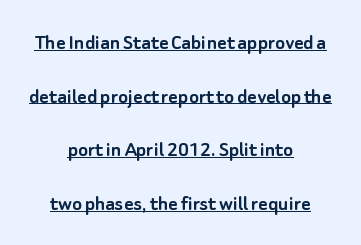
{"italic": "no", "underline": "yes", "align": "center", "line_spacing": "loose", "line_spacing_ratio": 2.33, "letter_spacing": "normal", "letter_spacing_em": 0.0, "glyph_px": 23}
